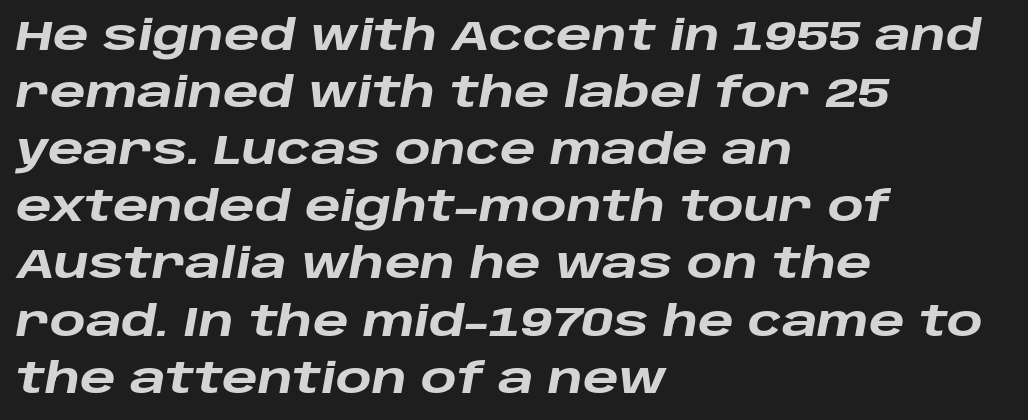
In CSS terms this would be text-align: left. You could call the tracking neutral — neither tight nor loose. Any mark beneath the type? The region is blank. A typesetter would mark this as italic. You could not count columns in this text — the font is proportionally spaced. Stroke thickness is high; the sample reads as a true bold.
